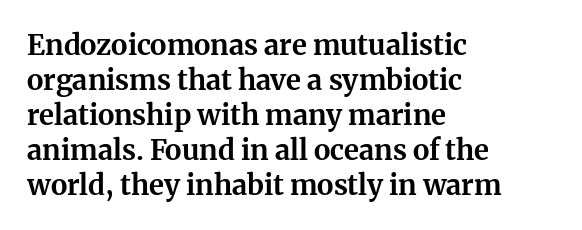
{"serif": "yes", "italic": "no", "bold": "yes", "weight": "bold", "width": "normal", "stroke_contrast": "medium", "x_height": "medium", "monospaced": "no", "underline": "no", "align": "left", "line_spacing": "normal", "line_spacing_ratio": 1.25, "letter_spacing": "normal", "letter_spacing_em": 0.0, "glyph_px": 28}
